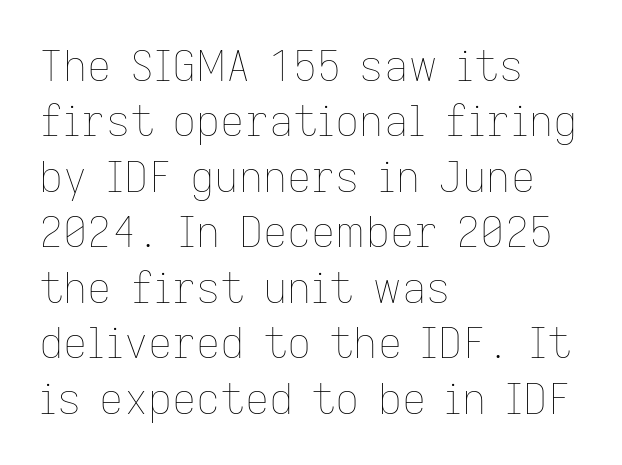
The image shows 42 px thin type, upright; set left-aligned, normal line spacing (1.32x), normal letter spacing, not underlined; low stroke contrast and a medium x-height.
